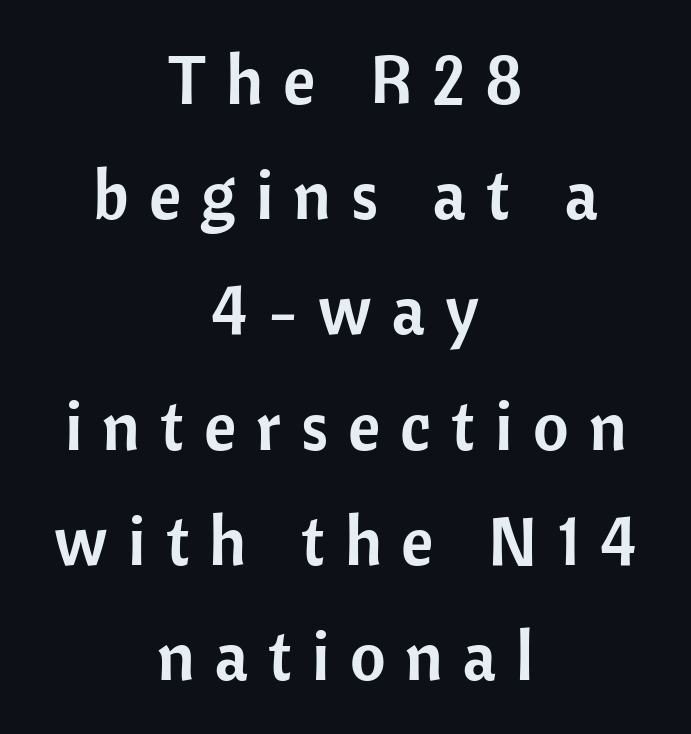
{"serif": "no", "italic": "no", "width": "normal", "stroke_contrast": "low", "x_height": "medium", "monospaced": "no", "underline": "no", "align": "center", "line_spacing": "normal", "line_spacing_ratio": 1.67, "letter_spacing": "wide", "letter_spacing_em": 0.29, "glyph_px": 69}
